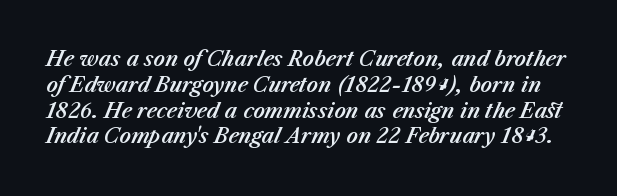
The font's italic variant was chosen for this text. The block of text has a typical density, with ordinary space between rows. Beneath every word, the page is bare. Nobody touched the tracking dial on this one.
